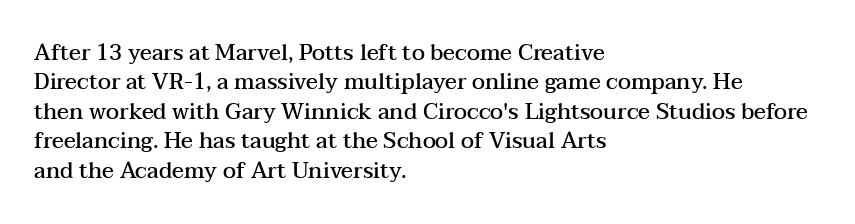
The image shows 22 px text type, upright; set left-aligned, normal line spacing (1.34x), normal letter spacing, not underlined.
